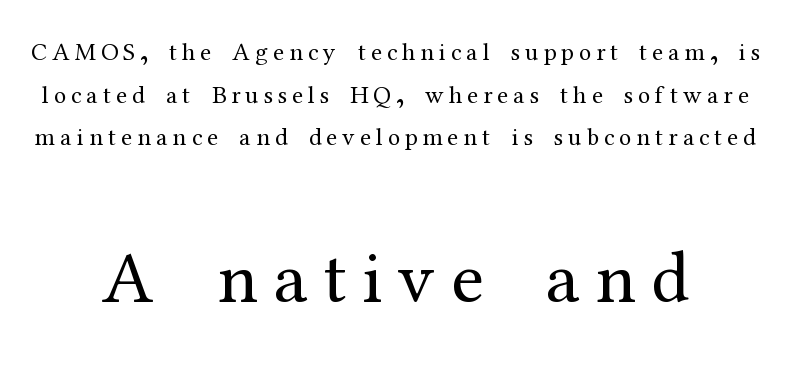
The image shows 74 px regular-weight serif type, upright; set line spacing 1.71x, unusually wide letter spacing (+0.2 em), not underlined; the second (bottom) block is 2.96x larger; medium stroke contrast and a medium x-height.
